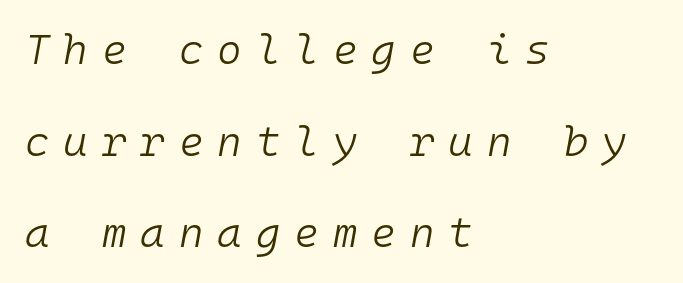
Characters follow at a spacing far wider than the type designer built in. Whoever set this chose breathing room over compactness in the vertical rhythm. Vertical stems look standard width or narrower in stroke. Visually the block forms a straight wall on the left and a jagged coastline on the right. The letters march in equal steps, a hallmark of fixed-pitch type.
